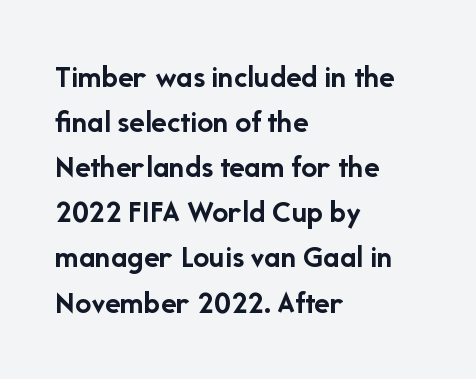
{"serif": "no", "italic": "no", "bold": "yes", "weight": "semibold", "width": "normal", "stroke_contrast": "low", "x_height": "medium", "monospaced": "no", "underline": "no", "align": "left", "line_spacing": "normal", "line_spacing_ratio": 1.41, "letter_spacing": "normal", "letter_spacing_em": 0.0, "glyph_px": 32}
